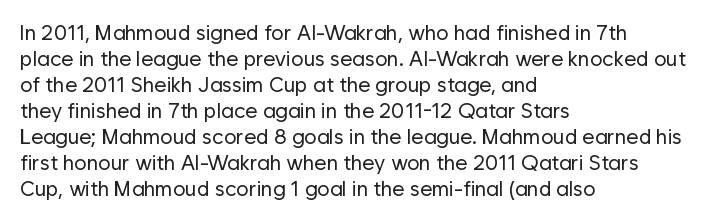
Q: Is the text bold? A: No.
Q: Is the text italic (slanted)? A: No, it is upright.
Q: Is the text underlined? A: No.
Q: How is the paragraph aligned? A: Left-aligned.
Q: Is the spacing between letters normal or unusually wide? A: Normal.
